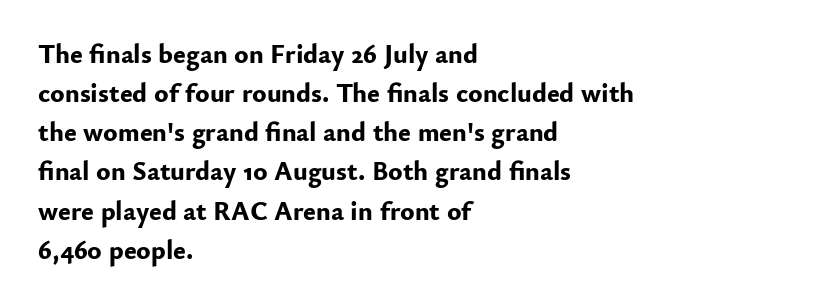
The typography opts for an upright posture over an oblique one. The face used here has the dense, thick strokes of a bold. Words float on clear page, feet unadorned. The typesetter chose a ragged-right arrangement here.
